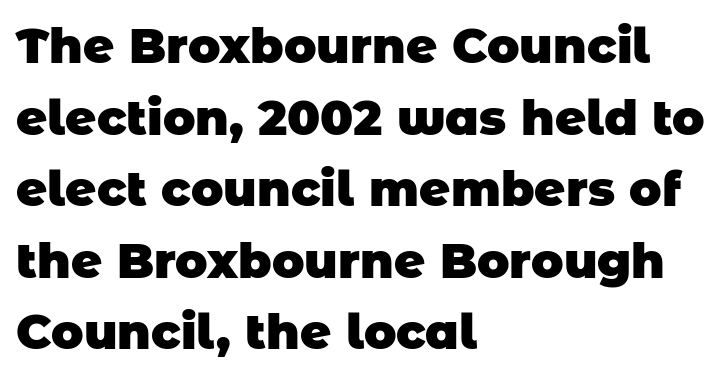
The image shows 48 px heavy sans-serif type; set left-aligned, normal line spacing (1.49x), normal letter spacing, not underlined; low stroke contrast and a large x-height.
